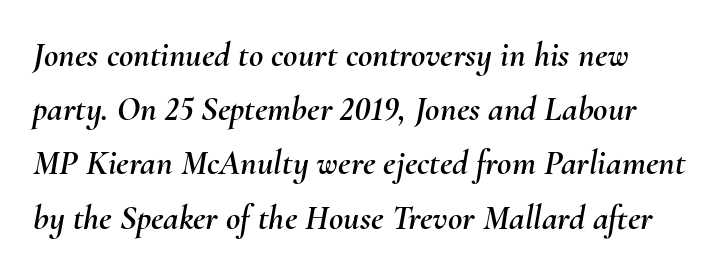
{"italic": "yes", "lean": "right", "slant_degrees": 10, "width": "normal", "stroke_contrast": "medium", "x_height": "small", "monospaced": "no", "underline": "no", "line_spacing": "normal", "line_spacing_ratio": 1.55, "letter_spacing": "normal", "letter_spacing_em": 0.0, "glyph_px": 35}
